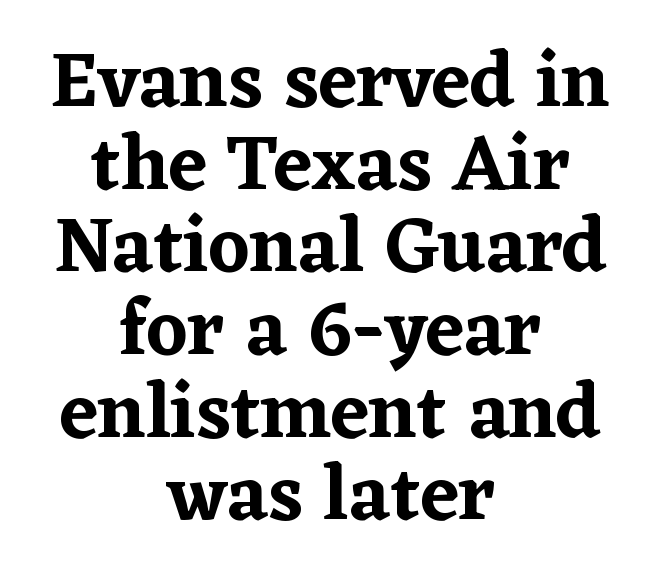
Q: Is the text italic (slanted)? A: No, it is upright.
Q: Is the typeface a serif or a sans-serif typeface? A: Serif.
Q: Is the text underlined? A: No.
Q: How is the paragraph aligned? A: Centered.
Q: Is the spacing between letters normal or unusually wide? A: Normal.
Q: Is the spacing between lines tight, normal or loose? A: Tight.
Q: Width (condensed, normal, or wide)? A: Normal.
Q: Stroke contrast? A: Low.
Q: x-height? A: Medium.
Q: Monospaced? A: No.
